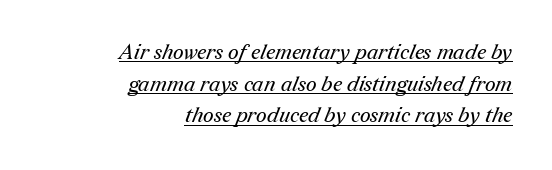
The image shows 21 px text type; set right-aligned, normal line spacing (1.51x), normal letter spacing, underlined.
